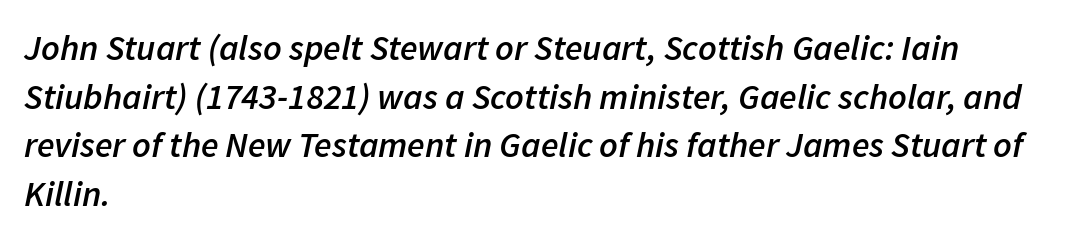
Descenders are the only things crossing below the line. Notice how the passage keeps a crisp vertical edge on the left only. Stems and bowls a touch heavier than normal — semibold. Notice how descenders clear the ascenders below comfortably — that's standard leading.
